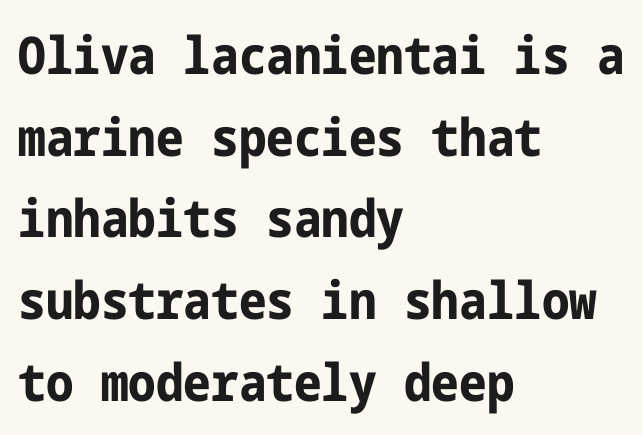
Q: Is the text bold? A: Yes.
Q: Is the text italic (slanted)? A: No, it is upright.
Q: Is the typeface a serif or a sans-serif typeface? A: Sans-serif.
Q: Is the text underlined? A: No.
Q: How is the paragraph aligned? A: Left-aligned.
Q: Is the spacing between letters normal or unusually wide? A: Normal.
Q: Is the spacing between lines tight, normal or loose? A: Normal.
Q: Width (condensed, normal, or wide)? A: Condensed.
Q: Stroke contrast? A: Low.
Q: x-height? A: Medium.
